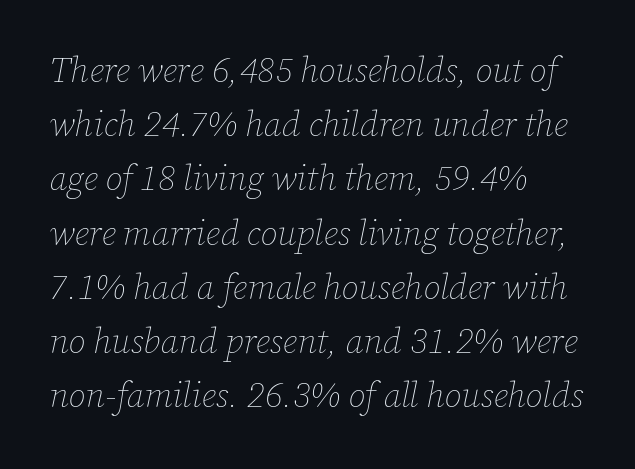
A clean baseline with only descenders dipping below it. The designer left line spacing at the default. This sample is left-justified, so line endings fall wherever the words run out. Each letter keeps its own natural width here, so spacing adapts to shape. Does extra space separate the letters? No, they use regular spacing. The typesetting does not lean heavy: it is not bold.
